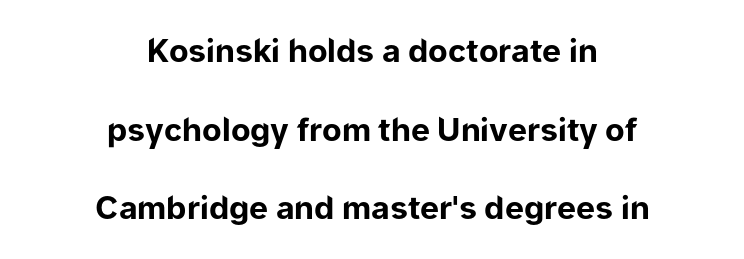
Reading down the block, each line starts at a different indent, mirrored at its end. Tracking value appears to be zero — textbook default spacing. The designer dialed line spacing up above the default. Are there feet on the stems? There aren't — it's a sans.
